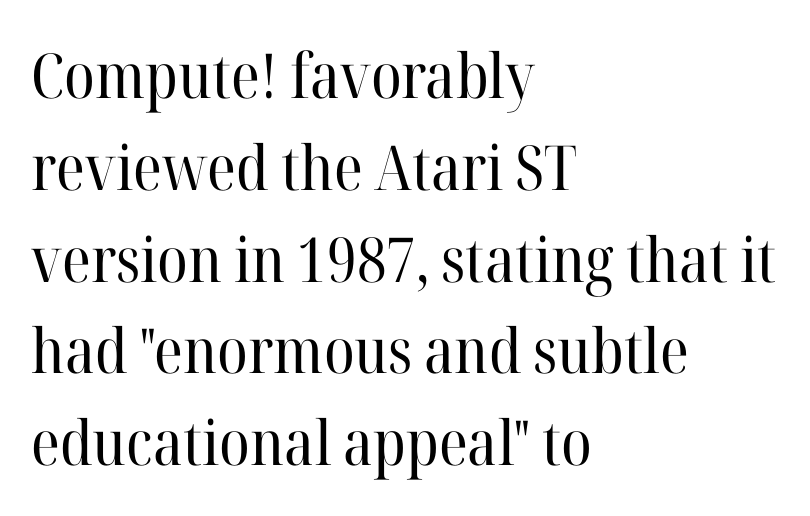
Looks like regular typesetting: each glyph gets only the width it needs. Stroke terminals: seriffed. Successive baselines arrive at the customary interval. Every stem runs plumb, perpendicular to the baseline.
